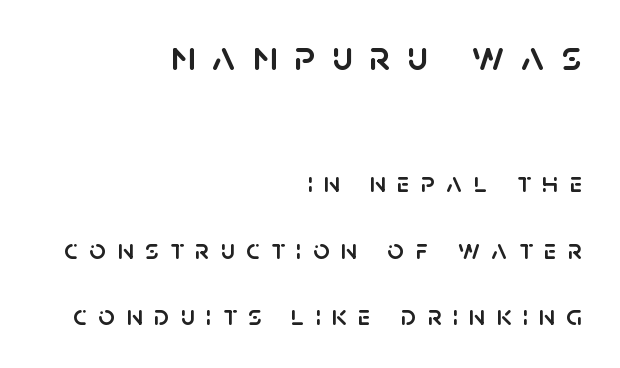
Q: Is the text italic (slanted)? A: No, it is upright.
Q: Is the typeface a serif or a sans-serif typeface? A: Sans-serif.
Q: Is the text underlined? A: No.
Q: How is the paragraph aligned? A: Right-aligned.
Q: Is the spacing between letters normal or unusually wide? A: Unusually wide.
Q: Is the spacing between lines tight, normal or loose? A: Loose.
Q: Which block of text is set in a larger size, the first (top) or the second (bottom)? A: The first (top) one.
Q: Width (condensed, normal, or wide)? A: Normal.
Q: Stroke contrast? A: Low.
Q: x-height? A: Large.
Q: Monospaced? A: No.
